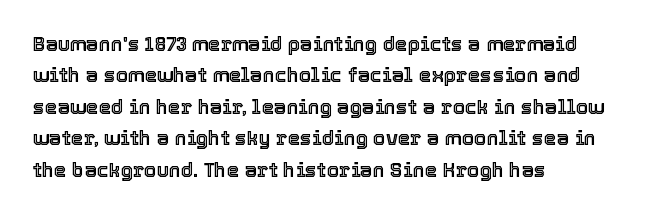
Compared with a centered layout, this one pins lines to the left instead. The space beneath each line is pristine and unruled. The passage shown stacks its lines at a standard gap. Do the letters lean? They stand straight. Spacing between characters is what you'd get straight out of the box.
